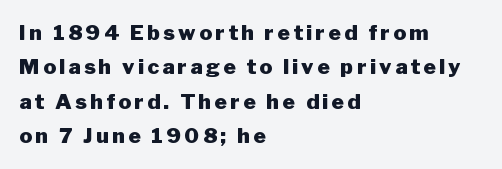
Successive baselines arrive at the customary interval. The lines in this sample share a left origin and differ only in where they stop. This sample uses an upright cut, with every glyph sitting square on the baseline. Students, this is bold: see how much ink each stroke carries. Quick note: underline off.
